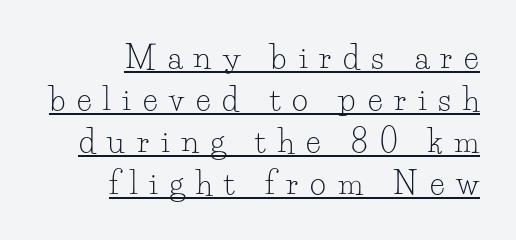
Q: Is the text bold? A: No.
Q: Is the text italic (slanted)? A: No, it is upright.
Q: Is the typeface a serif or a sans-serif typeface? A: Serif.
Q: Is the text underlined? A: Yes.
Q: How is the paragraph aligned? A: Right-aligned.
Q: Is the spacing between letters normal or unusually wide? A: Unusually wide.
Q: Is the spacing between lines tight, normal or loose? A: Normal.
Q: Width (condensed, normal, or wide)? A: Normal.
Q: Stroke contrast? A: Low.
Q: x-height? A: Small.
Q: Monospaced? A: No.
